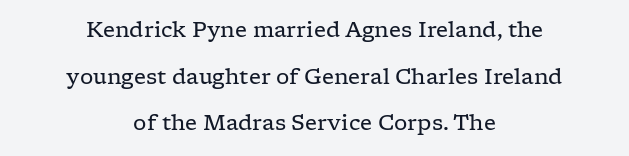
What stands out about the letter spacing? Nothing — it is the standard amount. A bare baseline throughout the passage. Horizontally, the lines are justified to the midpoint only. Every character sits straight up, as roman type does. The weight would be labelled regular, book, light, or lighter still.
